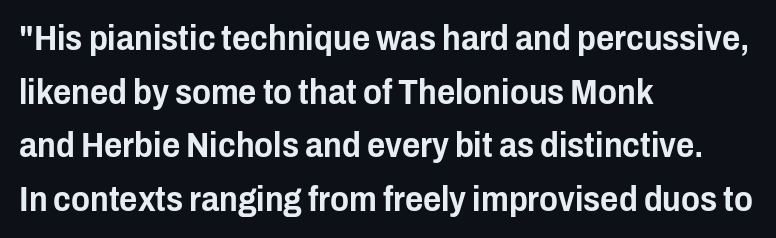
The image shows 35 px condensed sans-serif type, upright; set left-aligned, normal line spacing (1.53x), normal letter spacing, not underlined; low stroke contrast and a medium x-height.
